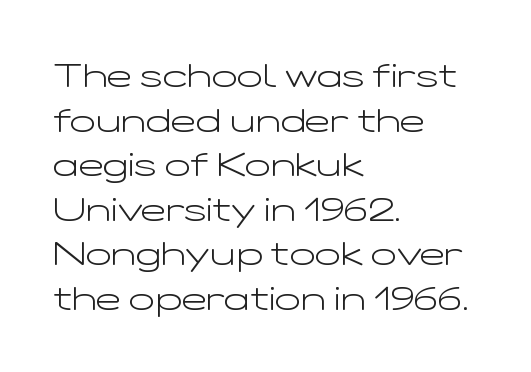
Q: Is the text bold? A: No.
Q: Is the text italic (slanted)? A: No, it is upright.
Q: Is the typeface a serif or a sans-serif typeface? A: Sans-serif.
Q: Is the text underlined? A: No.
Q: How is the paragraph aligned? A: Left-aligned.
Q: Is the spacing between letters normal or unusually wide? A: Normal.
Q: Is the spacing between lines tight, normal or loose? A: Normal.
Q: Width (condensed, normal, or wide)? A: Wide.
Q: Stroke contrast? A: Low.
Q: x-height? A: Medium.
Q: Monospaced? A: No.
